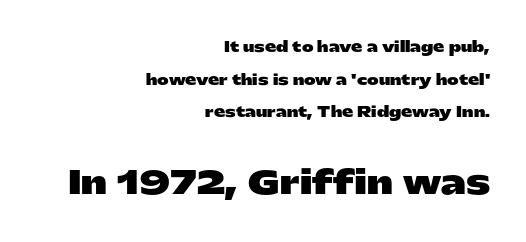
{"serif": "no", "italic": "no", "bold": "yes", "weight": "heavy", "width": "wide", "stroke_contrast": "low", "x_height": "medium", "monospaced": "no", "underline": "no", "align": "right", "line_spacing": "loose", "line_spacing_ratio": 2.33, "letter_spacing": "normal", "letter_spacing_em": 0.0, "larger_block": "second", "size_ratio": 2.29, "glyph_px": 32}
